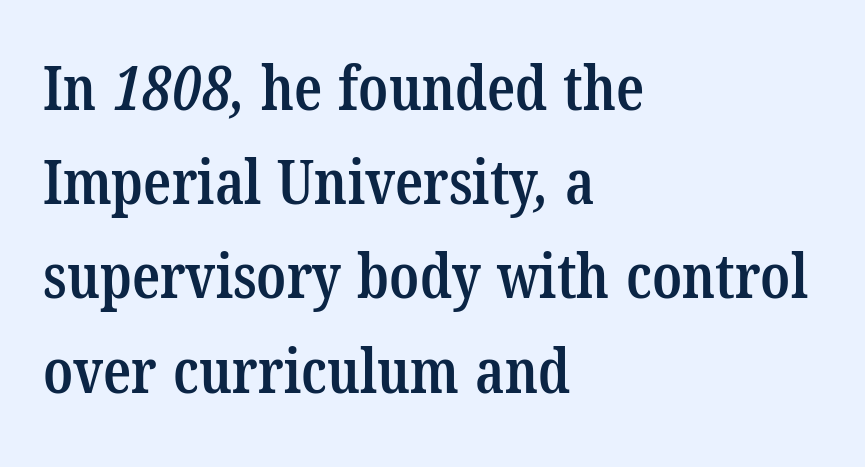
The image shows 62 px semibold, condensed serif type; set left-aligned, normal line spacing (1.52x), normal letter spacing, not underlined; low stroke contrast and a medium x-height.
